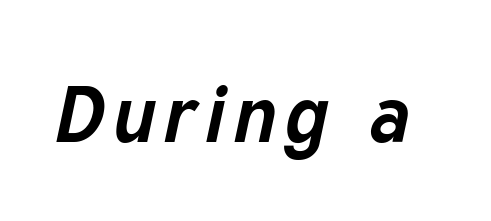
{"italic": "yes", "lean": "right", "slant_degrees": 12, "bold": "yes", "weight": "bold", "width": "normal", "stroke_contrast": "low", "x_height": "medium", "monospaced": "no", "underline": "no", "glyph_px": 78}
